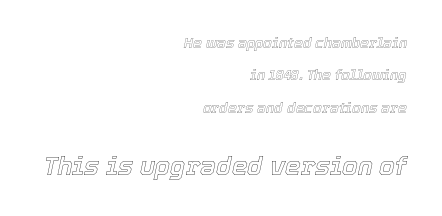
{"italic": "yes", "lean": "right", "slant_degrees": 12, "underline": "no", "align": "right", "line_spacing": "loose", "line_spacing_ratio": 2.31, "letter_spacing": "normal", "letter_spacing_em": 0.0, "larger_block": "second", "size_ratio": 1.79, "glyph_px": 25}
